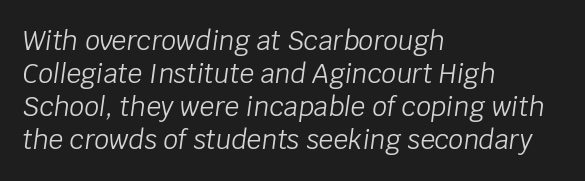
{"italic": "yes", "lean": "right", "slant_degrees": 8, "bold": "no", "underline": "no", "align": "left", "line_spacing": "normal", "line_spacing_ratio": 1.27, "letter_spacing": "normal", "letter_spacing_em": 0.0, "glyph_px": 26}
